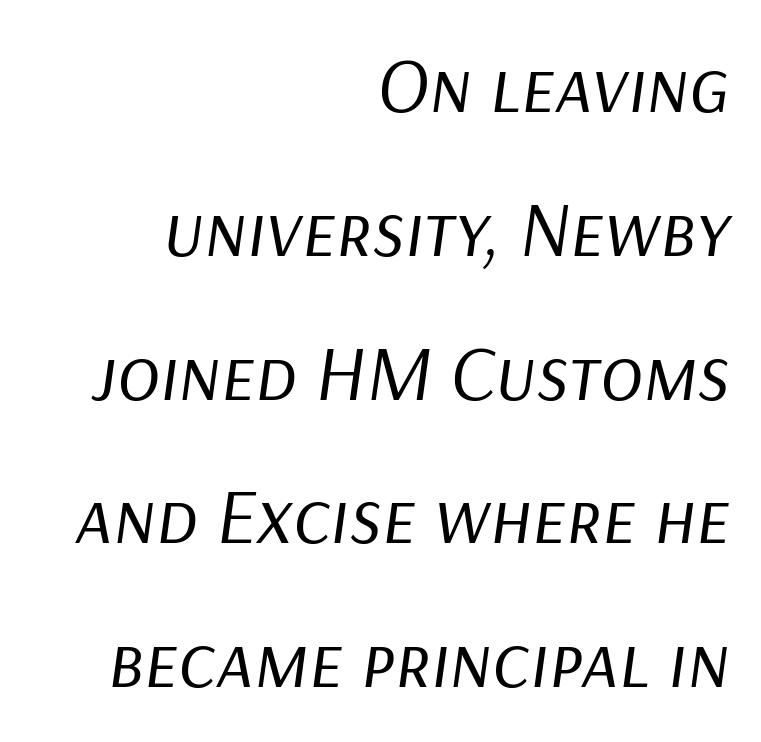
Q: Is the text bold? A: No.
Q: Is the text italic (slanted)? A: Yes, it leans right by about 9 degrees.
Q: Is the text underlined? A: No.
Q: How is the paragraph aligned? A: Right-aligned.
Q: Is the spacing between letters normal or unusually wide? A: Normal.
Q: Width (condensed, normal, or wide)? A: Normal.
Q: Stroke contrast? A: Low.
Q: x-height? A: Medium.
Q: Monospaced? A: No.
